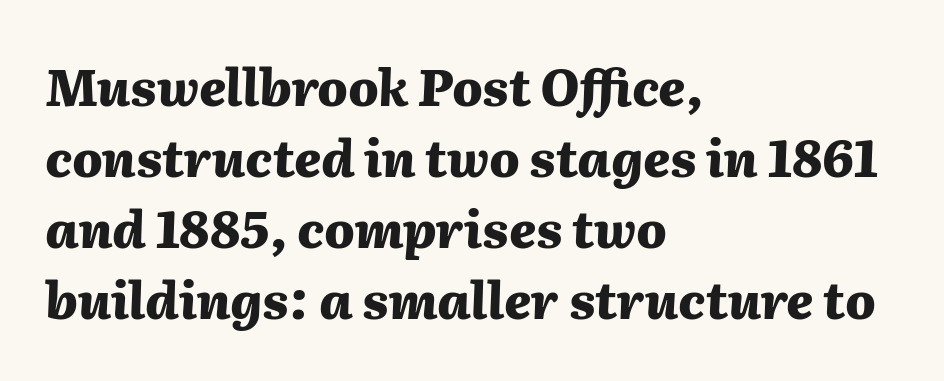
{"italic": "yes", "lean": "right", "slant_degrees": 2, "bold": "yes", "weight": "heavy", "width": "normal", "stroke_contrast": "medium", "x_height": "medium", "monospaced": "no", "underline": "no", "align": "left", "line_spacing": "normal", "line_spacing_ratio": 1.42, "letter_spacing": "normal", "letter_spacing_em": 0.0, "glyph_px": 50}
